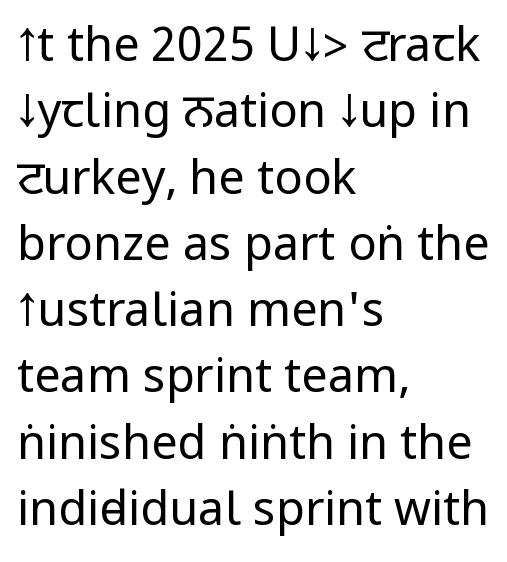
Quick note: underline off. The passage shown is typeset with a sans-serif family. Notice how descenders clear the ascenders below comfortably — that's standard leading. Where is the straight margin? On the left. This is the regular roman posture of the typeface.
